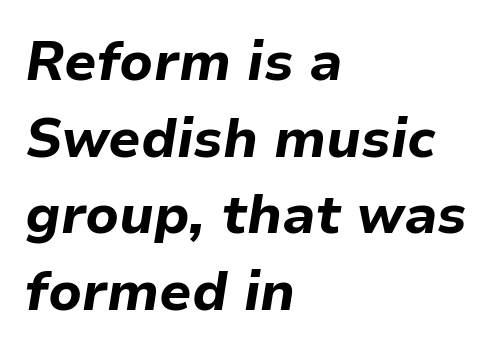
Horizontally, the lines are justified to the leading edge only. The letters advance in unequal steps, a hallmark of proportional type. How heavy is the stroke? Heavy — this is a bold. The leading is moderate, giving the passage an even texture. Anything drawn beneath the words? Only blank space.
